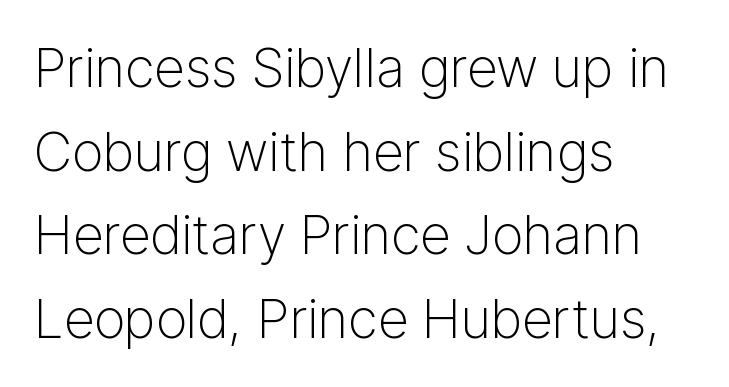
{"serif": "no", "italic": "no", "bold": "no", "weight": "light", "width": "normal", "stroke_contrast": "low", "x_height": "medium", "monospaced": "no", "underline": "no", "align": "left", "line_spacing": "normal", "line_spacing_ratio": 1.55, "letter_spacing": "normal", "letter_spacing_em": 0.0, "glyph_px": 54}
